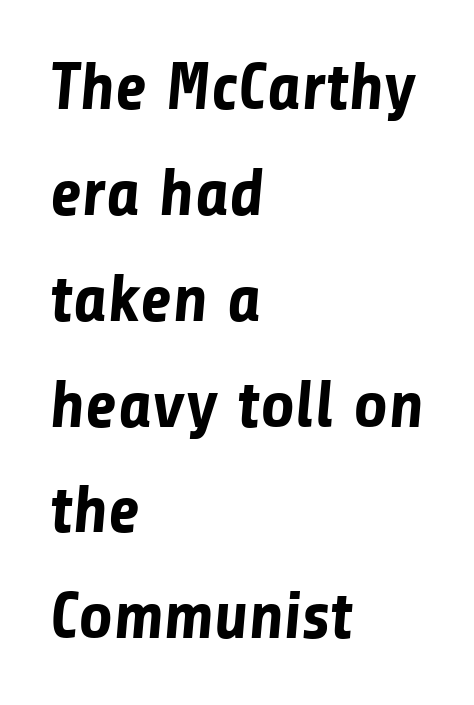
{"serif": "no", "bold": "yes", "weight": "bold", "width": "normal", "stroke_contrast": "low", "x_height": "medium", "monospaced": "no", "underline": "no", "align": "left", "line_spacing": "normal", "line_spacing_ratio": 1.58, "letter_spacing": "normal", "letter_spacing_em": 0.0, "glyph_px": 67}
